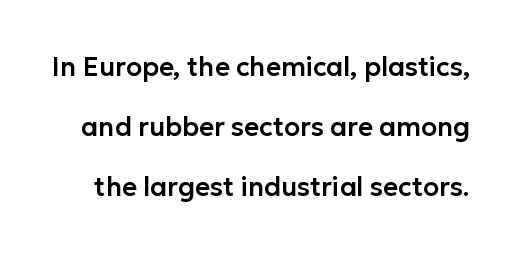
This is the regular roman posture of the typeface. Bare-footed words on every line. Honestly, the rows look like they've been pulled way apart. Standard letterfit; no display-style spreading of the glyphs.
